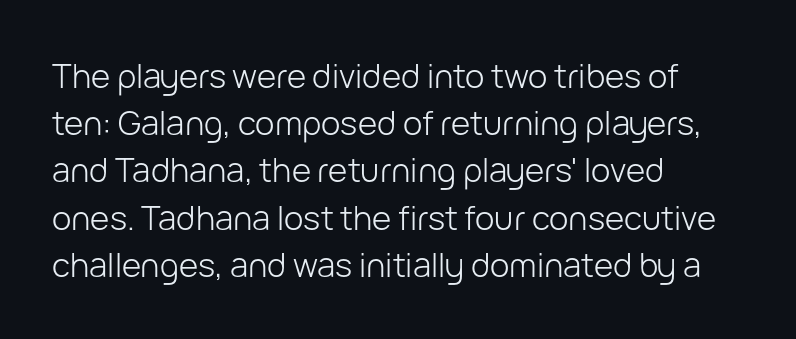
{"serif": "no", "italic": "no", "bold": "no", "weight": "light", "width": "normal", "stroke_contrast": "low", "x_height": "medium", "monospaced": "no", "underline": "no", "align": "left", "line_spacing": "normal", "line_spacing_ratio": 1.43, "letter_spacing": "normal", "letter_spacing_em": 0.0, "glyph_px": 33}
